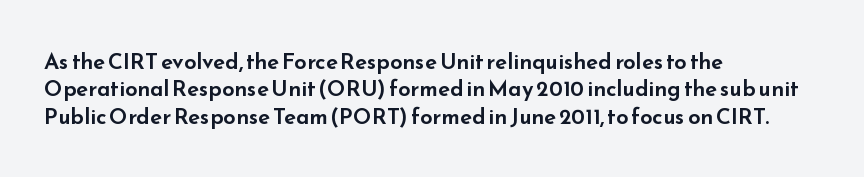
{"italic": "no", "underline": "no", "align": "left", "line_spacing": "normal", "line_spacing_ratio": 1.25, "letter_spacing": "normal", "letter_spacing_em": 0.0, "glyph_px": 22}
